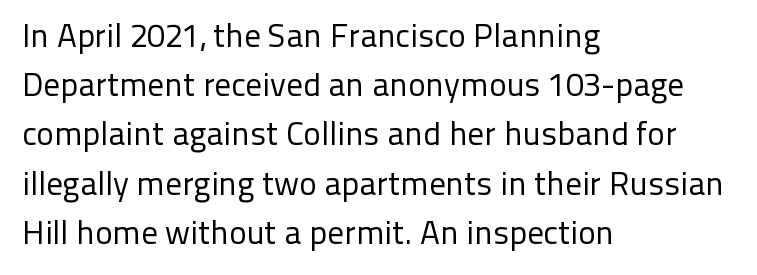
{"serif": "no", "italic": "no", "bold": "no", "weight": "regular", "width": "normal", "stroke_contrast": "low", "x_height": "medium", "monospaced": "no", "underline": "no", "align": "left", "line_spacing": "normal", "line_spacing_ratio": 1.49, "letter_spacing": "normal", "letter_spacing_em": 0.0, "glyph_px": 33}
